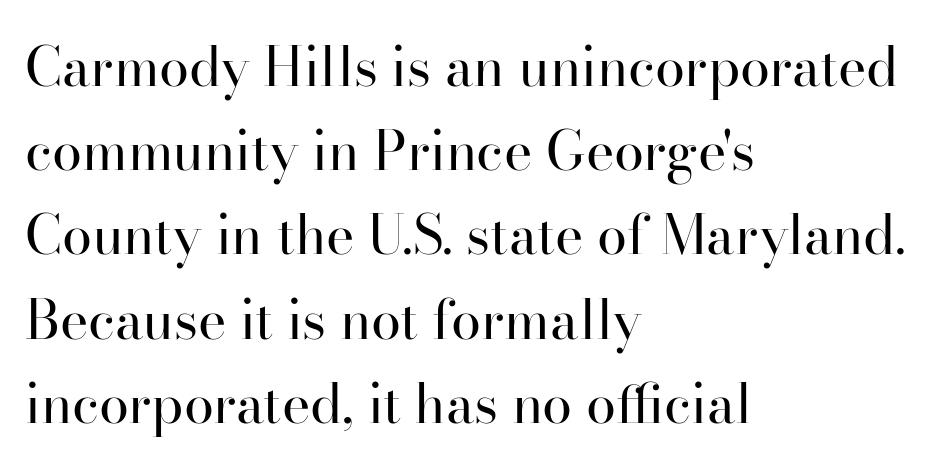
Is this a fixed-width face? No — the glyphs have proportional, varying widths. The rendering uses a moderate line-height, typical for paragraphs. The specimen reads as upright at a glance. Is this a heavy cut? Hardly; it is regular or lighter. Rule under the text: the space is simply empty.
